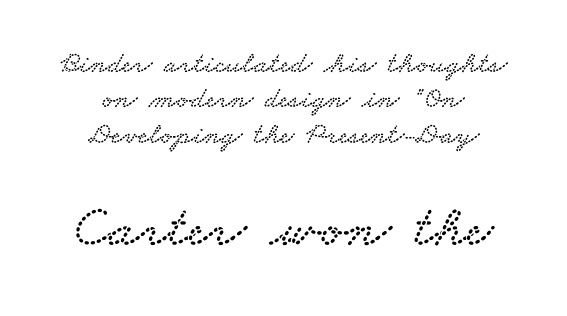
Q: Is the typeface a serif or a sans-serif typeface? A: Serif.
Q: Is the text underlined? A: No.
Q: How is the paragraph aligned? A: Centered.
Q: Is the spacing between letters normal or unusually wide? A: Normal.
Q: Which block of text is set in a larger size, the first (top) or the second (bottom)? A: The second (bottom) one.
Q: Width (condensed, normal, or wide)? A: Wide.
Q: Stroke contrast? A: Low.
Q: x-height? A: Small.
Q: Monospaced? A: No.
